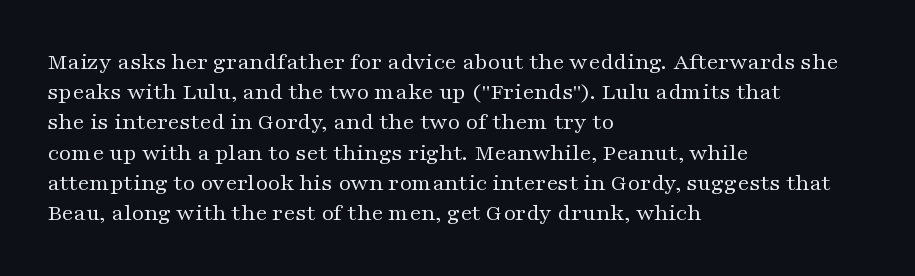
The image shows 24 px text type, upright; set left-aligned, normal line spacing (1.26x), normal letter spacing, not underlined.
